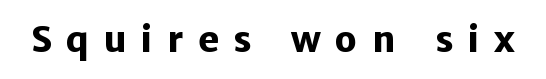
Q: Is the text bold? A: Yes.
Q: Is the text italic (slanted)? A: No, it is upright.
Q: Is the typeface a serif or a sans-serif typeface? A: Sans-serif.
Q: Is the text underlined? A: No.
Q: Is the spacing between letters normal or unusually wide? A: Unusually wide.
Q: Width (condensed, normal, or wide)? A: Normal.
Q: Stroke contrast? A: Low.
Q: x-height? A: Medium.
Q: Monospaced? A: No.
